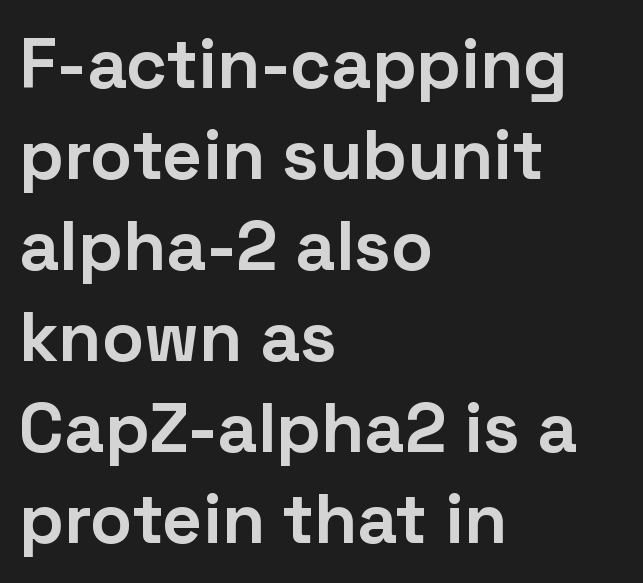
The image shows 70 px bold sans-serif type, upright; set left-aligned, normal line spacing (1.3x), normal letter spacing, not underlined; low stroke contrast and a medium x-height.
